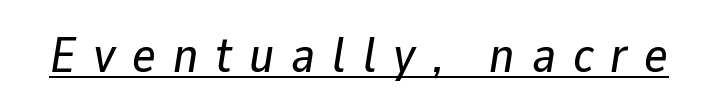
Spacing between characters has been opened up far beyond the box default. The sample's only ornament is a line tracing under the words. Looking at the ascenders, they clearly lean. A typesetter would call this proportional, since set widths differ per character.
